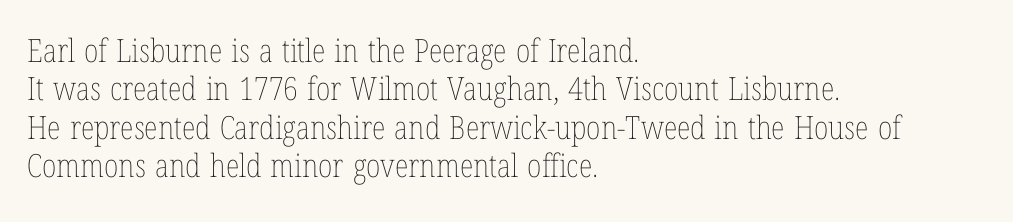
Q: Is the text bold? A: No.
Q: Is the text italic (slanted)? A: No, it is upright.
Q: Is the text underlined? A: No.
Q: How is the paragraph aligned? A: Left-aligned.
Q: Is the spacing between letters normal or unusually wide? A: Normal.
Q: Width (condensed, normal, or wide)? A: Condensed.
Q: Stroke contrast? A: Low.
Q: x-height? A: Medium.
Q: Monospaced? A: No.
